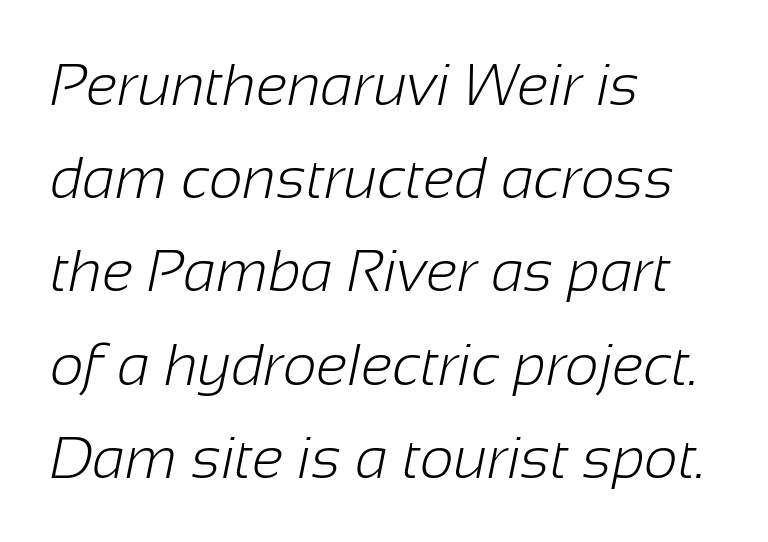
Q: Is the text bold? A: No.
Q: Is the typeface a serif or a sans-serif typeface? A: Sans-serif.
Q: Is the text underlined? A: No.
Q: How is the paragraph aligned? A: Left-aligned.
Q: Is the spacing between letters normal or unusually wide? A: Normal.
Q: Is the spacing between lines tight, normal or loose? A: Normal.
Q: Width (condensed, normal, or wide)? A: Normal.
Q: Stroke contrast? A: Low.
Q: x-height? A: Medium.
Q: Monospaced? A: No.
